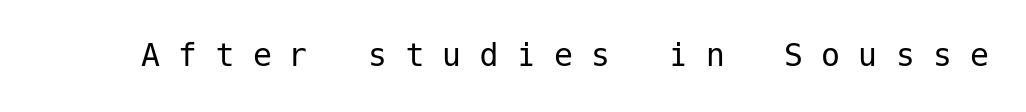
{"serif": "no", "italic": "no", "bold": "no", "weight": "regular", "width": "normal", "stroke_contrast": "low", "x_height": "medium", "underline": "no", "letter_spacing": "wide", "letter_spacing_em": 0.48, "glyph_px": 38}
